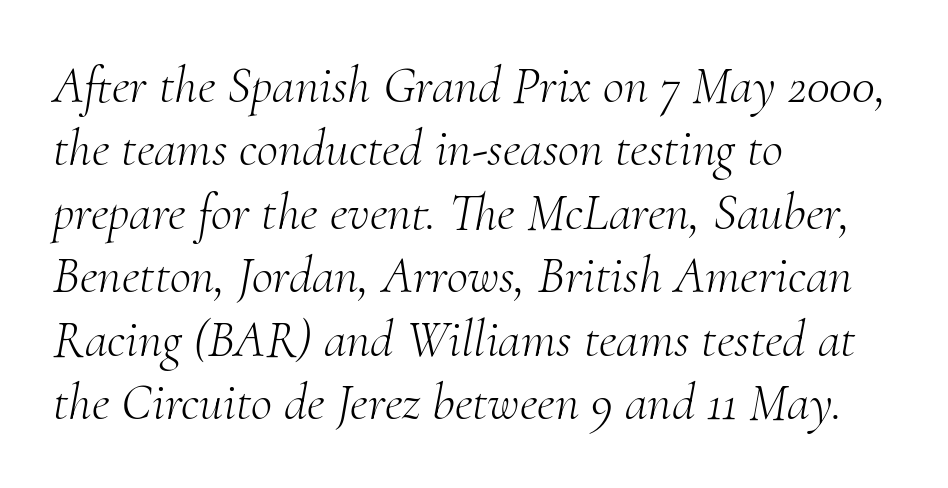
Q: Is the text bold? A: No.
Q: Is the text italic (slanted)? A: Yes, it leans right by about 10 degrees.
Q: Is the typeface a serif or a sans-serif typeface? A: Serif.
Q: Is the text underlined? A: No.
Q: How is the paragraph aligned? A: Left-aligned.
Q: Is the spacing between letters normal or unusually wide? A: Normal.
Q: Width (condensed, normal, or wide)? A: Normal.
Q: Stroke contrast? A: Medium.
Q: x-height? A: Small.
Q: Monospaced? A: No.
